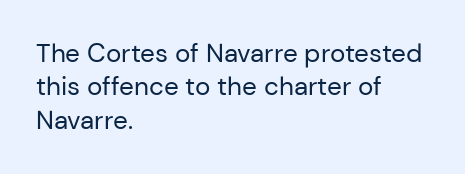
The image shows 26 px text type, upright; set left-aligned, normal line spacing (1.28x), normal letter spacing, not underlined.
